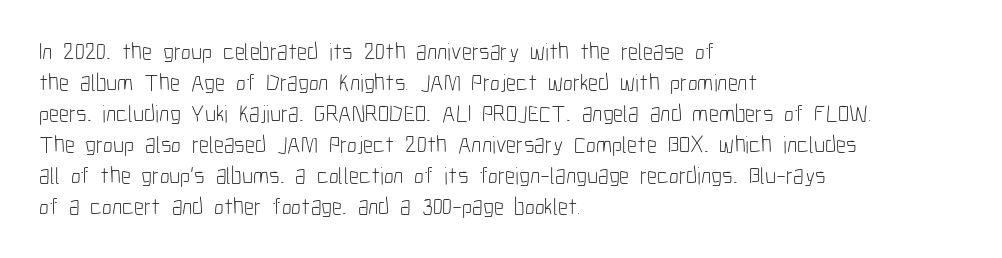
Q: Is the text bold? A: No.
Q: Is the text italic (slanted)? A: No, it is upright.
Q: Is the text underlined? A: No.
Q: How is the paragraph aligned? A: Left-aligned.
Q: Is the spacing between letters normal or unusually wide? A: Normal.
Q: Is the spacing between lines tight, normal or loose? A: Normal.
